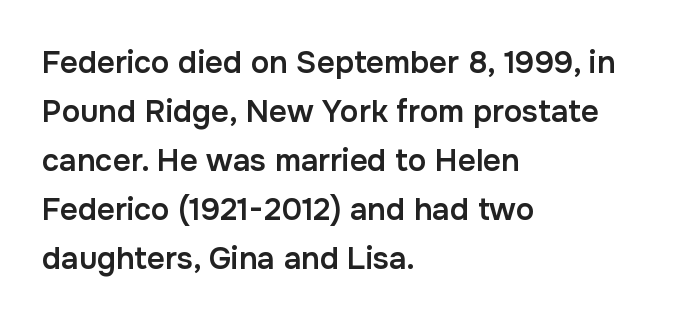
The image shows 31 px semibold sans-serif type, upright; set left-aligned, normal line spacing (1.58x), normal letter spacing, not underlined; low stroke contrast and a medium x-height.
